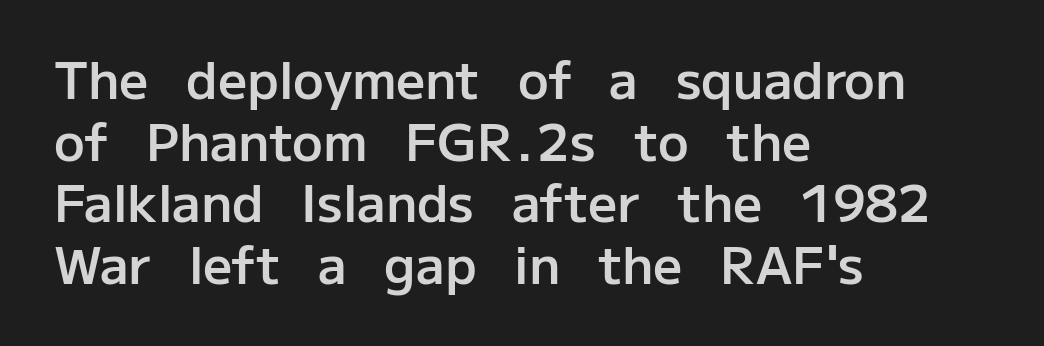
The image shows 51 px semibold sans-serif type, upright; set left-aligned, line spacing 1.21x, normal letter spacing, not underlined; low stroke contrast and a medium x-height.
